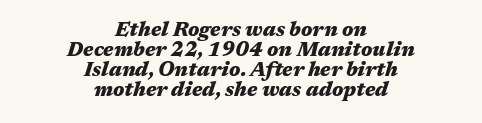
The image shows 20 px bold type, italic (leaning right); set centered, tight line spacing (1.0x), normal letter spacing, not underlined.
